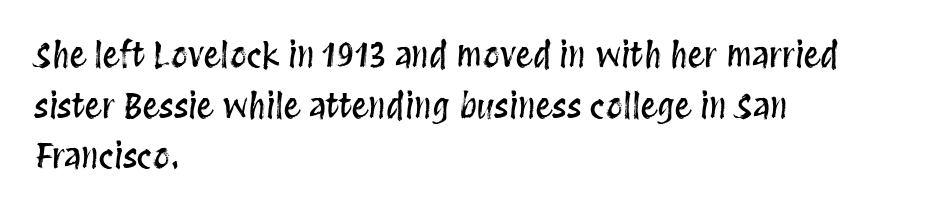
Q: Is the text italic (slanted)? A: No, it is upright.
Q: Is the text underlined? A: No.
Q: How is the paragraph aligned? A: Left-aligned.
Q: Is the spacing between letters normal or unusually wide? A: Normal.
Q: Is the spacing between lines tight, normal or loose? A: Normal.
Q: Width (condensed, normal, or wide)? A: Condensed.
Q: Stroke contrast? A: Medium.
Q: x-height? A: Large.
Q: Monospaced? A: No.
